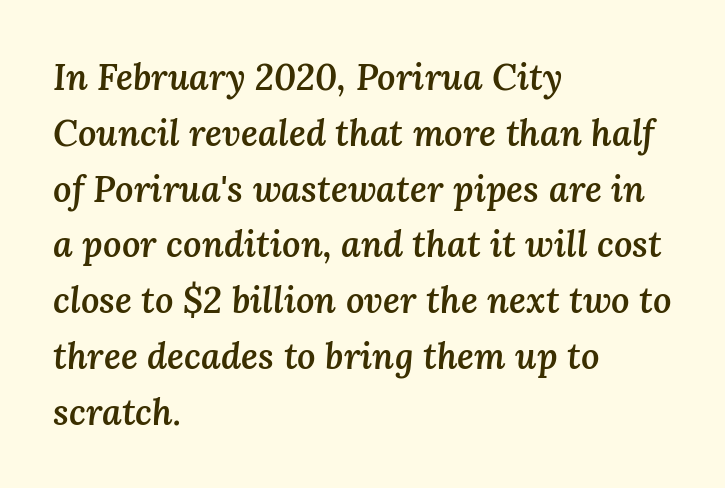
The characters look somewhat weighty, a semibold short of true bold. Interline gaps are of average width in this sample. A student would call this left alignment; a typographer would say flush left, rag right. Anything drawn beneath the words? Only blank space.
